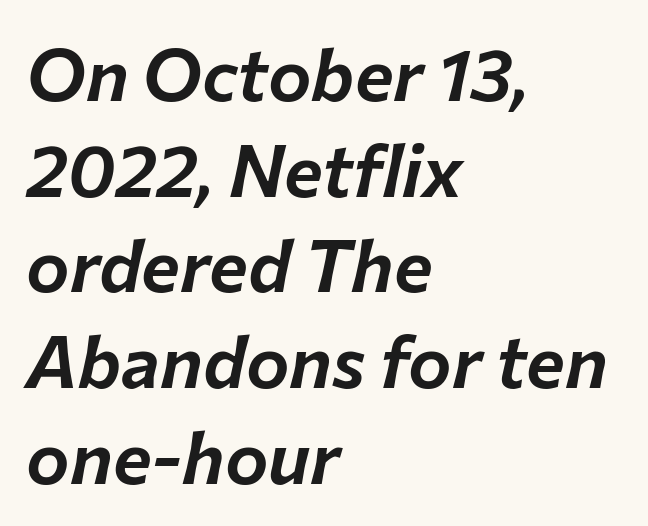
{"italic": "yes", "lean": "right", "slant_degrees": 12, "width": "normal", "stroke_contrast": "low", "x_height": "medium", "monospaced": "no", "underline": "no", "align": "left", "line_spacing": "normal", "line_spacing_ratio": 1.31, "letter_spacing": "normal", "letter_spacing_em": 0.0, "glyph_px": 73}
